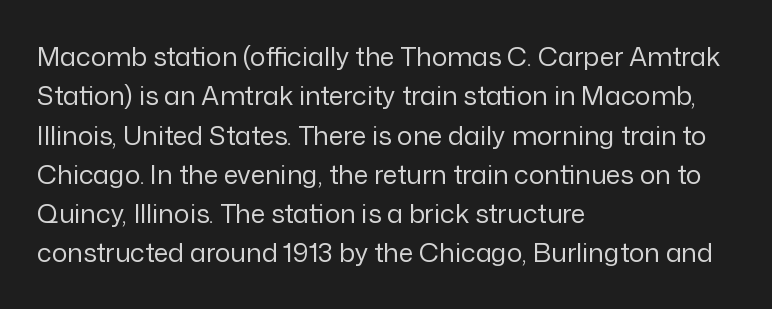
Q: Is the text bold? A: No.
Q: Is the text italic (slanted)? A: No, it is upright.
Q: Is the text underlined? A: No.
Q: How is the paragraph aligned? A: Left-aligned.
Q: Is the spacing between letters normal or unusually wide? A: Normal.
Q: Is the spacing between lines tight, normal or loose? A: Normal.
